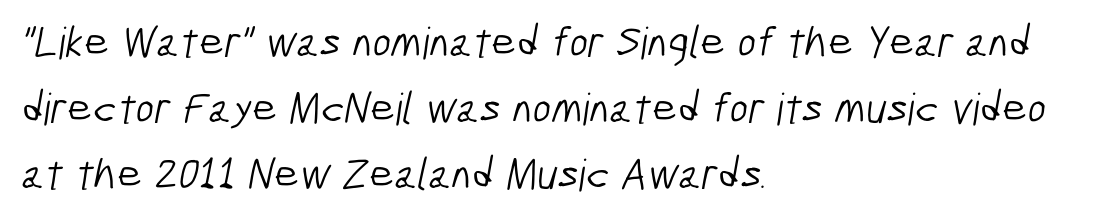
The letters sit at their default tracking, neither squeezed nor spread. Each stroke keeps to a modest, everyday thickness or less. The compositor pushed each line to the left boundary. This block has exactly the height ordinary leading produces.
